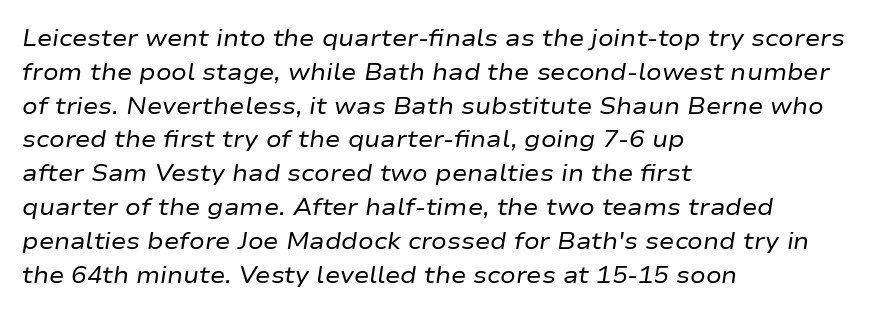
How are the letters spaced? Ordinarily, with no added tracking. Just letters on the line, the space beneath them empty. The cut favours lightness, reaching ordinary text weight at its darkest. Left-aligned paragraph, ragged on the right. The lines sit at an ordinary, default distance from one another. The face used here has a pronounced slope to its letters.
